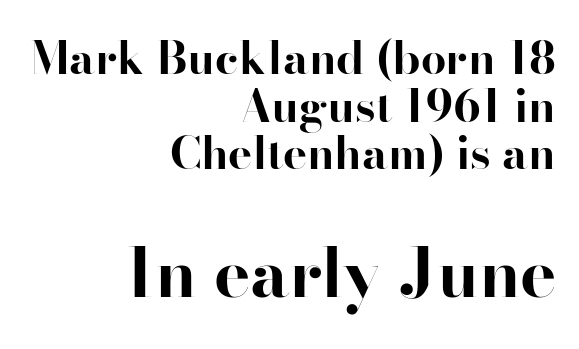
The string is rendered with underlining switched off. Reading down the block, your eye finds every line finishing at a fixed right position. Honestly, the rows look squashed on top of each other. Standard letterfit; no display-style spreading of the glyphs.
